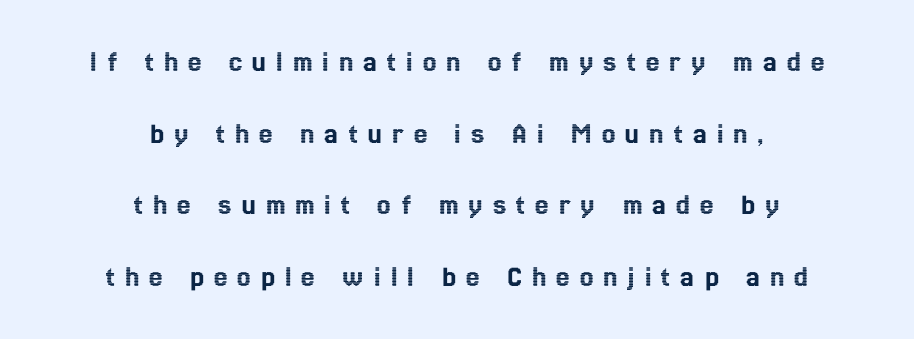
How are the letters spaced? Widely, with obvious added tracking. The lettering holds an erect, upright posture throughout. Character widths vary here, with narrow letters taking less room than wide ones. The paragraph has two soft edges and a firm central axis. Decoration check: the copy has no underline. Leading: increased.
